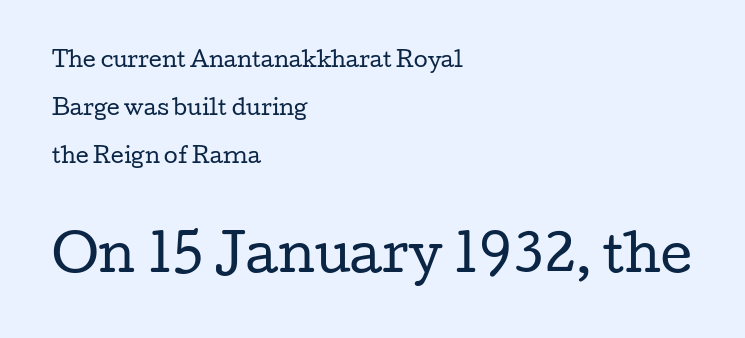
{"serif": "yes", "italic": "no", "bold": "no", "weight": "regular", "width": "wide", "stroke_contrast": "low", "x_height": "medium", "monospaced": "no", "underline": "no", "align": "left", "line_spacing": "loose", "line_spacing_ratio": 2.41, "letter_spacing": "normal", "letter_spacing_em": 0.0, "larger_block": "second", "size_ratio": 2.45, "glyph_px": 49}
